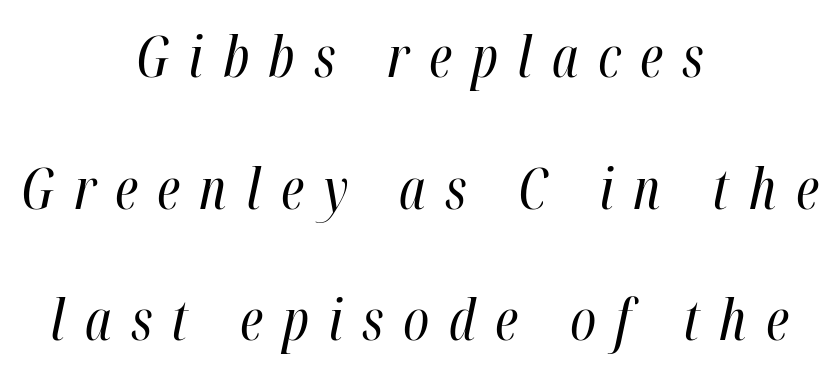
The image shows 56 px regular-weight, condensed type, italic (leaning right); set centered, loose line spacing (2.35x), unusually wide letter spacing (+0.35 em), not underlined; high stroke contrast and a medium x-height.
